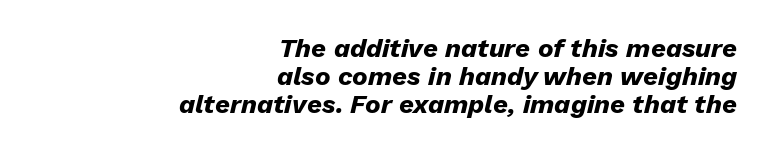
Check the space under the baseline: it is left empty. Horizontal bands of white between lines are thin slivers. The setting favours the right margin, as signatures and pull-quotes sometimes do. Heavy-handed strokes throughout: this text is bold. When letters slant like this, we call the style italic.
